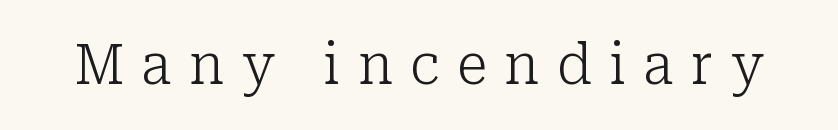
Q: Is the text bold? A: No.
Q: Is the text italic (slanted)? A: No, it is upright.
Q: Is the typeface a serif or a sans-serif typeface? A: Serif.
Q: Is the text underlined? A: No.
Q: Is the spacing between letters normal or unusually wide? A: Unusually wide.
Q: Width (condensed, normal, or wide)? A: Normal.
Q: Stroke contrast? A: Low.
Q: x-height? A: Medium.
Q: Monospaced? A: No.
